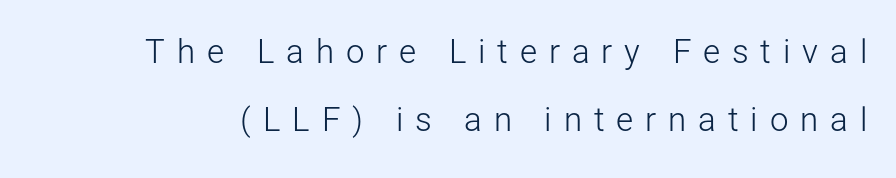
The image shows 33 px light sans-serif type, upright; set loose line spacing (2.05x), unusually wide letter spacing (+0.36 em), not underlined; low stroke contrast and a medium x-height.
